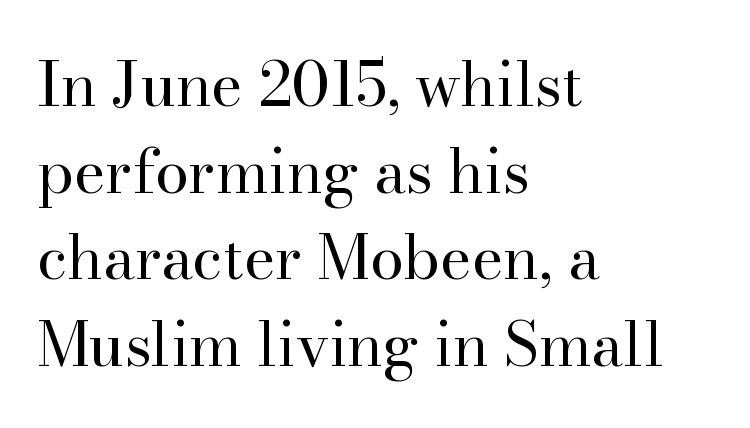
{"serif": "yes", "italic": "no", "bold": "no", "weight": "regular", "width": "normal", "stroke_contrast": "high", "x_height": "small", "monospaced": "no", "underline": "no", "align": "left", "line_spacing": "normal", "line_spacing_ratio": 1.42, "letter_spacing": "normal", "letter_spacing_em": 0.0, "glyph_px": 61}
